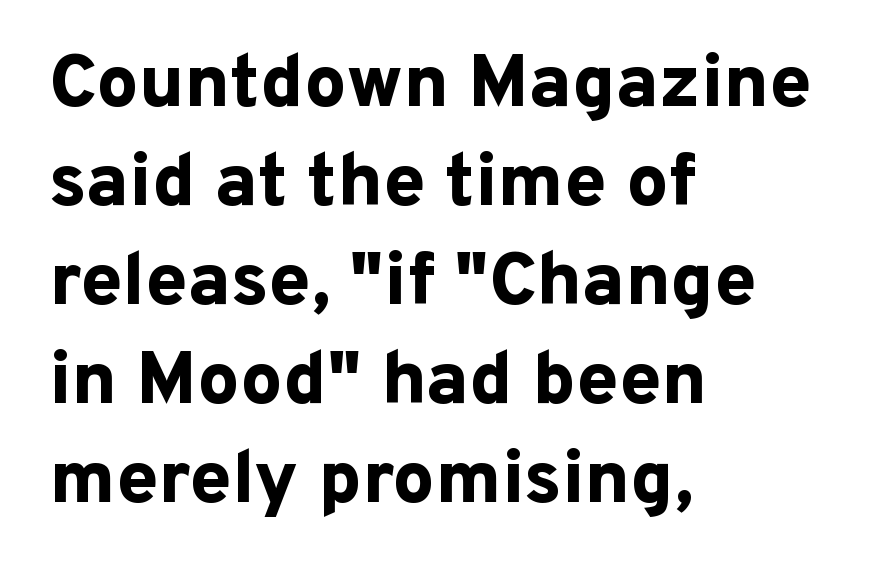
If you measured baseline to baseline, you'd find a middling distance. Character widths vary here, with narrow letters taking less room than wide ones. You can tell it's not italic because the verticals are truly vertical. The string is rendered with underlining switched off. The characters look thick and weighty, a clear bold. Reading down the block, your eye returns to a fixed left position each line.
